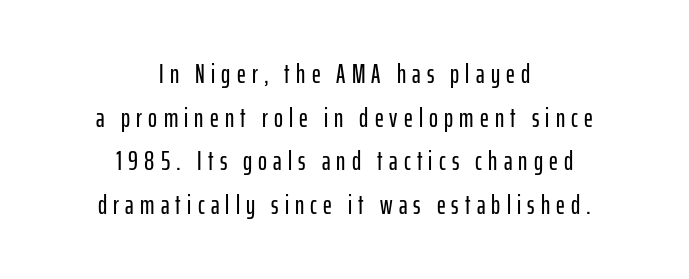
Q: Is the text italic (slanted)? A: No, it is upright.
Q: Is the text underlined? A: No.
Q: How is the paragraph aligned? A: Centered.
Q: Is the spacing between letters normal or unusually wide? A: Unusually wide.
Q: Is the spacing between lines tight, normal or loose? A: Normal.
